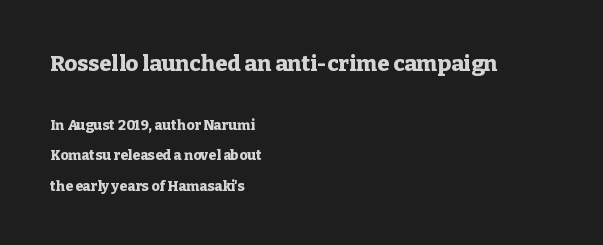
The image shows 22 px bold type, upright; set left-aligned, loose line spacing (2.18x), normal letter spacing, not underlined; the first (top) block is 1.57x larger.
